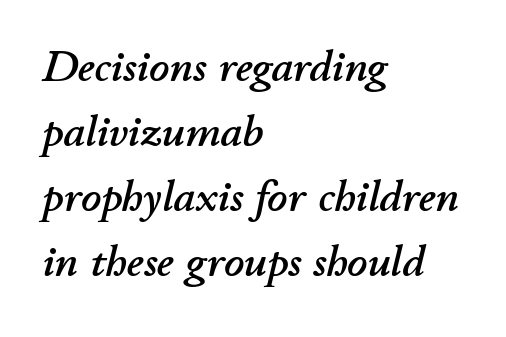
The image shows 44 px text type, italic (leaning right); set left-aligned, normal line spacing (1.48x), normal letter spacing, not underlined; low stroke contrast and a small x-height.
